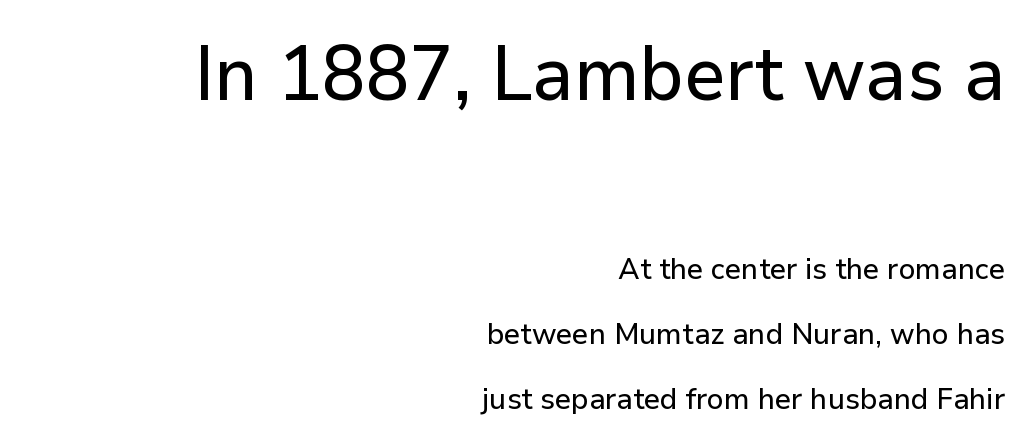
The gaps between neighbouring characters are ordinary and unremarkable. Regarding serifs, this sample does without them. The leading is generous, giving the passage an open texture. Is there any slant? The stems are plumb. Character widths vary here, with narrow letters taking less room than wide ones. In this sample the first text group is rendered at the bigger scale.
